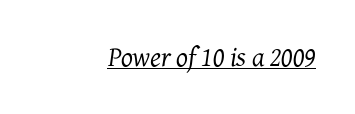
Do the characters align in a grid? No, the font is proportional. Compared with a typical body face, this is equally light or lighter still. Tall strokes in this sample are angled rather than plumb. Honestly, the underline is the first thing you notice here.
